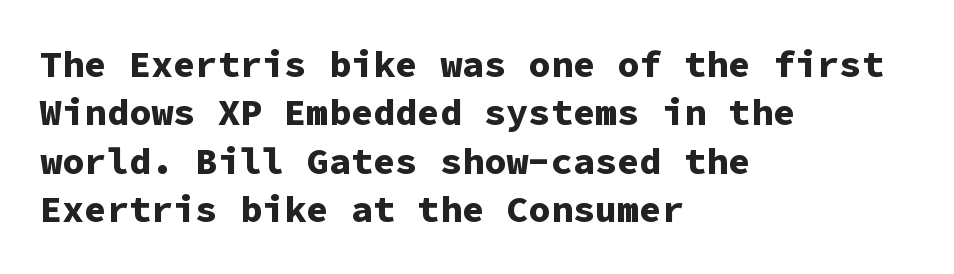
One-word summary of the alignment: left. The area under the type is left untouched. These lines sit exactly where default settings would place them. The specimen reads as upright at a glance. Each letter, wide or thin by design, is forced into the same width here.
